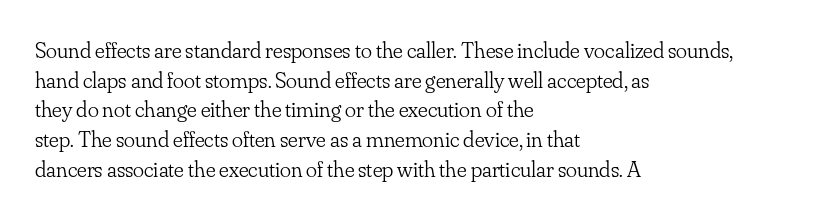
Q: Is the text bold? A: No.
Q: Is the text italic (slanted)? A: No, it is upright.
Q: Is the text underlined? A: No.
Q: How is the paragraph aligned? A: Left-aligned.
Q: Is the spacing between letters normal or unusually wide? A: Normal.
Q: Is the spacing between lines tight, normal or loose? A: Normal.
